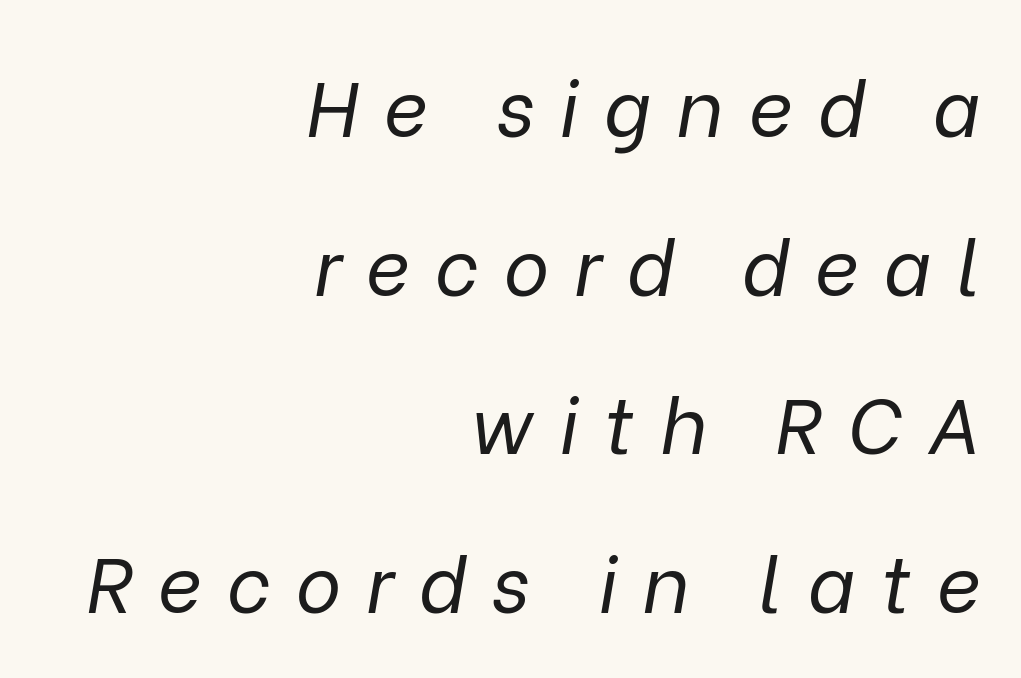
Q: Is the text bold? A: No.
Q: Is the text italic (slanted)? A: Yes, it leans right by about 9 degrees.
Q: Is the text underlined? A: No.
Q: How is the paragraph aligned? A: Right-aligned.
Q: Is the spacing between letters normal or unusually wide? A: Unusually wide.
Q: Is the spacing between lines tight, normal or loose? A: Loose.
Q: Width (condensed, normal, or wide)? A: Normal.
Q: Stroke contrast? A: Low.
Q: x-height? A: Medium.
Q: Monospaced? A: No.
